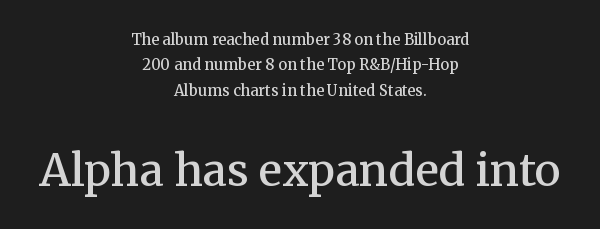
{"serif": "yes", "italic": "no", "bold": "semi", "weight": "semibold", "width": "normal", "stroke_contrast": "medium", "x_height": "medium", "monospaced": "no", "underline": "no", "align": "center", "line_spacing": "normal", "line_spacing_ratio": 1.7, "letter_spacing": "normal", "letter_spacing_em": 0.0, "larger_block": "second", "size_ratio": 2.93, "glyph_px": 44}
